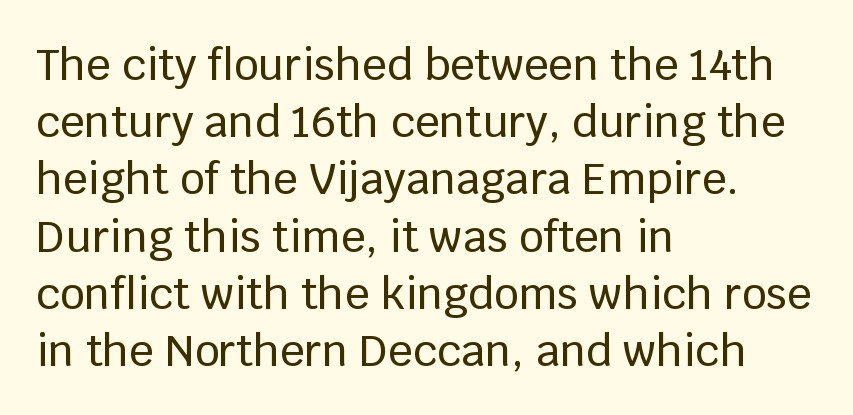
{"serif": "no", "italic": "no", "width": "normal", "stroke_contrast": "low", "x_height": "large", "monospaced": "no", "underline": "no", "align": "left", "line_spacing": "normal", "line_spacing_ratio": 1.33, "letter_spacing": "normal", "letter_spacing_em": 0.0, "glyph_px": 43}
